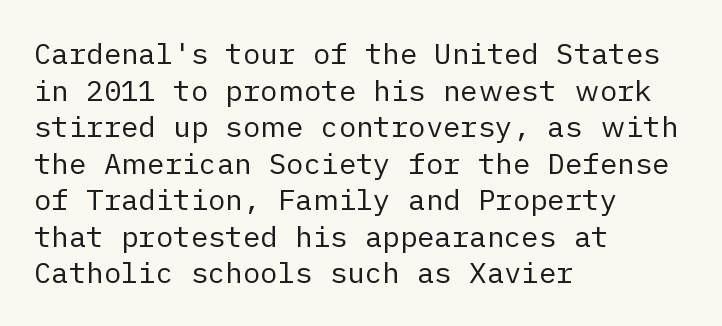
The image shows 29 px regular-weight sans-serif type, upright; set left-aligned, normal line spacing (1.26x), normal letter spacing, not underlined; low stroke contrast and a medium x-height.
